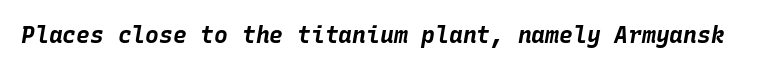
{"italic": "yes", "lean": "right", "slant_degrees": 10, "bold": "yes", "underline": "no", "letter_spacing": "normal", "letter_spacing_em": 0.0, "glyph_px": 23}
